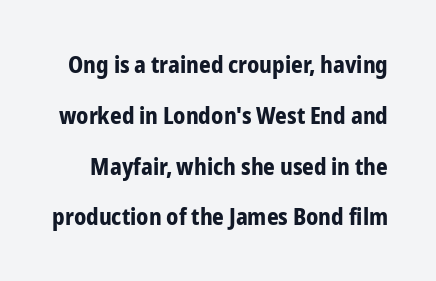
The image shows 23 px bold type, upright; set loose line spacing (2.21x), normal letter spacing, not underlined.
